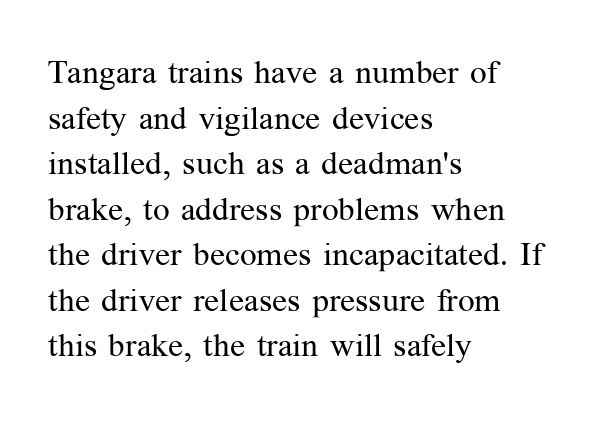
Varying glyph widths throughout — classic text-font behaviour. This is not heavy type; no bold has been used. To sum up the face: it has serifs. Which margin do the lines hug? The left one — the right edge is uneven.
